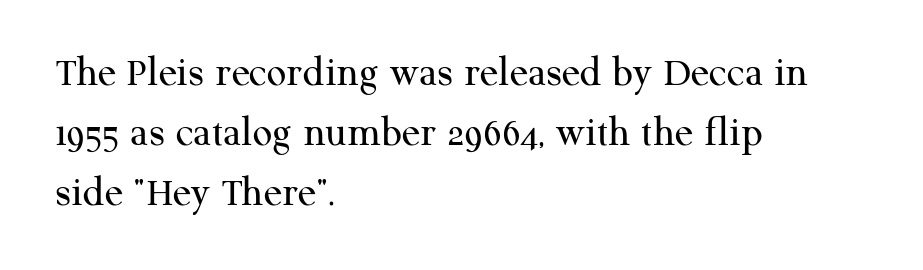
{"serif": "yes", "italic": "no", "bold": "no", "weight": "regular", "width": "normal", "stroke_contrast": "medium", "x_height": "medium", "monospaced": "no", "underline": "no", "align": "left", "line_spacing": "normal", "line_spacing_ratio": 1.39, "letter_spacing": "normal", "letter_spacing_em": 0.0, "glyph_px": 43}
